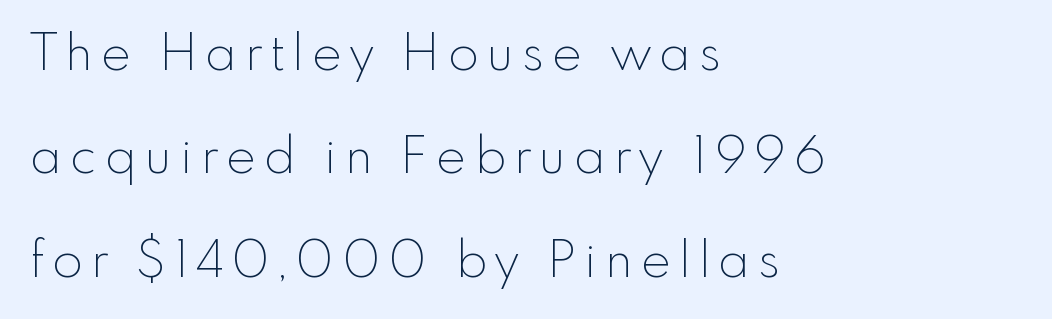
Think of a printed novel: that variable character pitch is what you see here. A roman cut, with each character standing at attention. The typesetter chose a ragged-right arrangement here. Each new line begins a long way beneath the previous one. To sum up the face: it is a sans, with no serifs.
